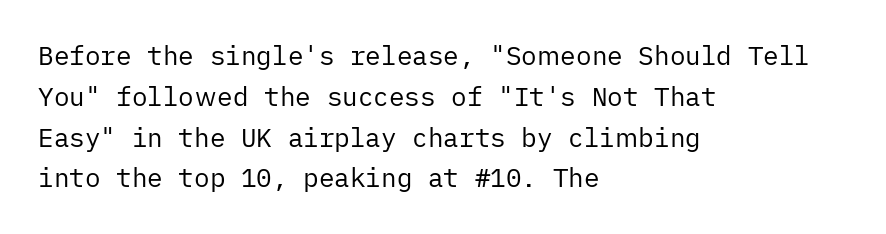
{"italic": "no", "bold": "no", "underline": "no", "align": "left", "line_spacing": "normal", "line_spacing_ratio": 1.57, "letter_spacing": "normal", "letter_spacing_em": 0.0, "glyph_px": 26}
